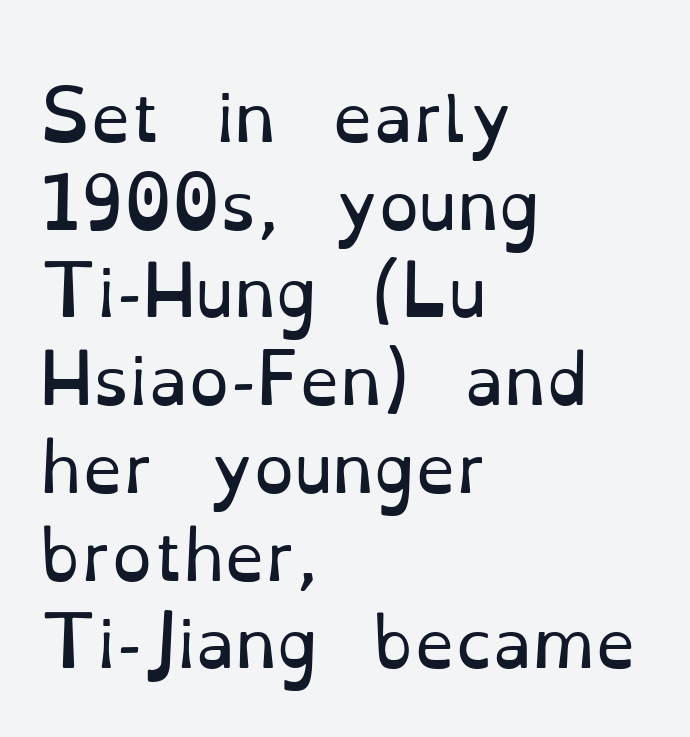
{"serif": "yes", "italic": "no", "bold": "no", "weight": "regular", "width": "normal", "stroke_contrast": "low", "x_height": "small", "monospaced": "no", "underline": "no", "align": "left", "line_spacing": "normal", "line_spacing_ratio": 1.35, "letter_spacing": "normal", "letter_spacing_em": 0.0, "glyph_px": 65}
